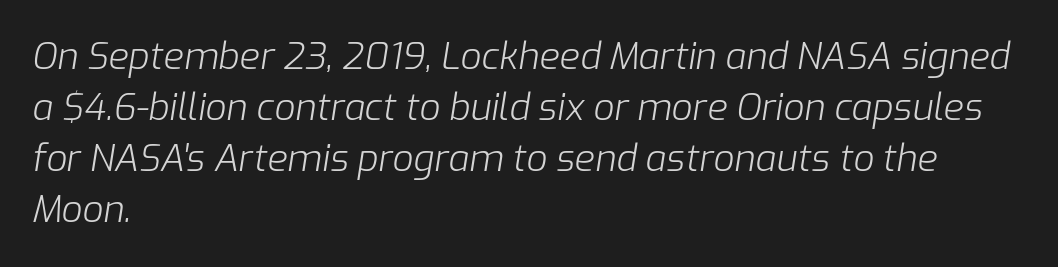
One glance says typical: line gaps are just what's usual. Alignment: flush left. Each letter keeps its own natural width here, so spacing adapts to shape. The letters are slanted; this is an italic face. The baseline area is clear. The type is set solid horizontally, with unmodified tracking.
